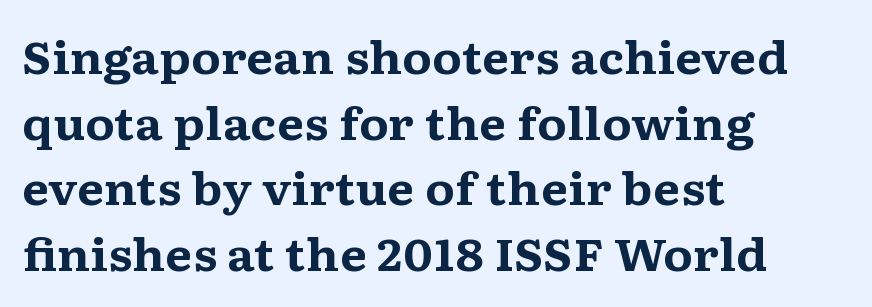
Nothing unusual about the tracking: characters are spaced as the font intends. Descender tails drop into unmarked territory. Does the weight exceed regular? Yes, all the way to bold. The type sits square on the baseline with zero lean.
